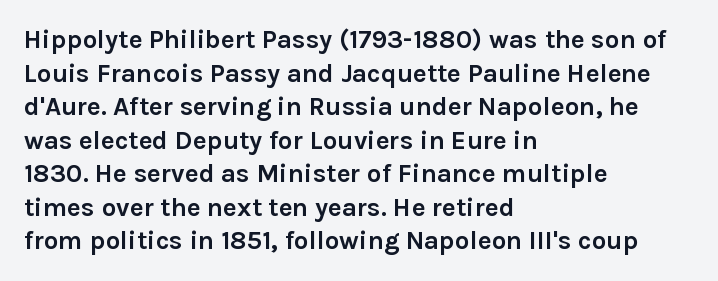
{"italic": "no", "bold": "yes", "underline": "no", "align": "left", "line_spacing": "normal", "line_spacing_ratio": 1.29, "letter_spacing": "normal", "letter_spacing_em": 0.0, "glyph_px": 26}
